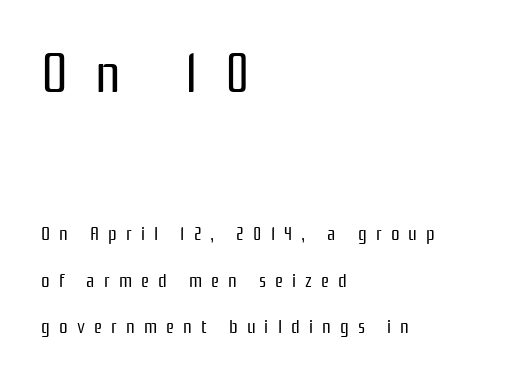
The image shows 56 px regular-weight, condensed sans-serif type, upright; set left-aligned, loose line spacing (2.44x), unusually wide letter spacing (+0.48 em), not underlined; the first (top) block is 2.95x larger; low stroke contrast and a medium x-height.
